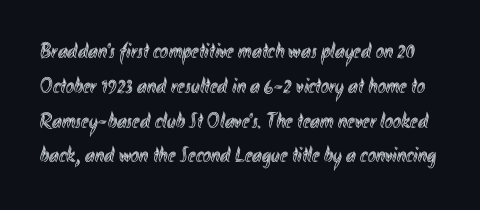
{"underline": "no", "line_spacing": "normal", "line_spacing_ratio": 1.58, "letter_spacing": "normal", "letter_spacing_em": 0.0, "glyph_px": 22}
